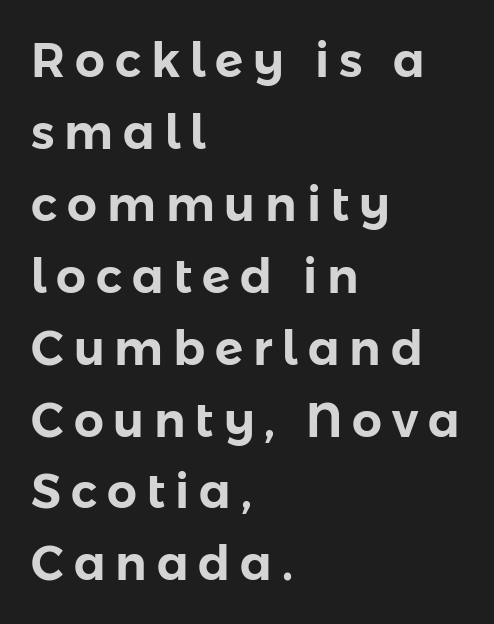
Has an underline been added? It has not. What's the leading like? Ordinary, nothing unusual. Unlike a traditional serif, this face leaves its strokes unadorned. If you drew a line through each stem, it would be perfectly vertical. Tracking here is generous; glyphs stand well apart from one another. Every row of glyphs begins at an identical x-position on the left.
